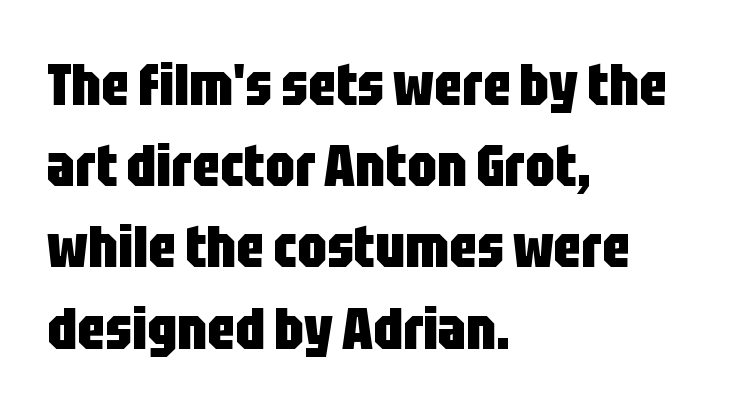
The face used here is proportionally spaced, like ordinary book or web type. You'd pick this weight for a headline — it's a proper bold. Short and long lines alike share a common starting point at left. Any mark beneath the type? The region is blank. Observe the absence of serifs on each vertical stroke in this sample.
